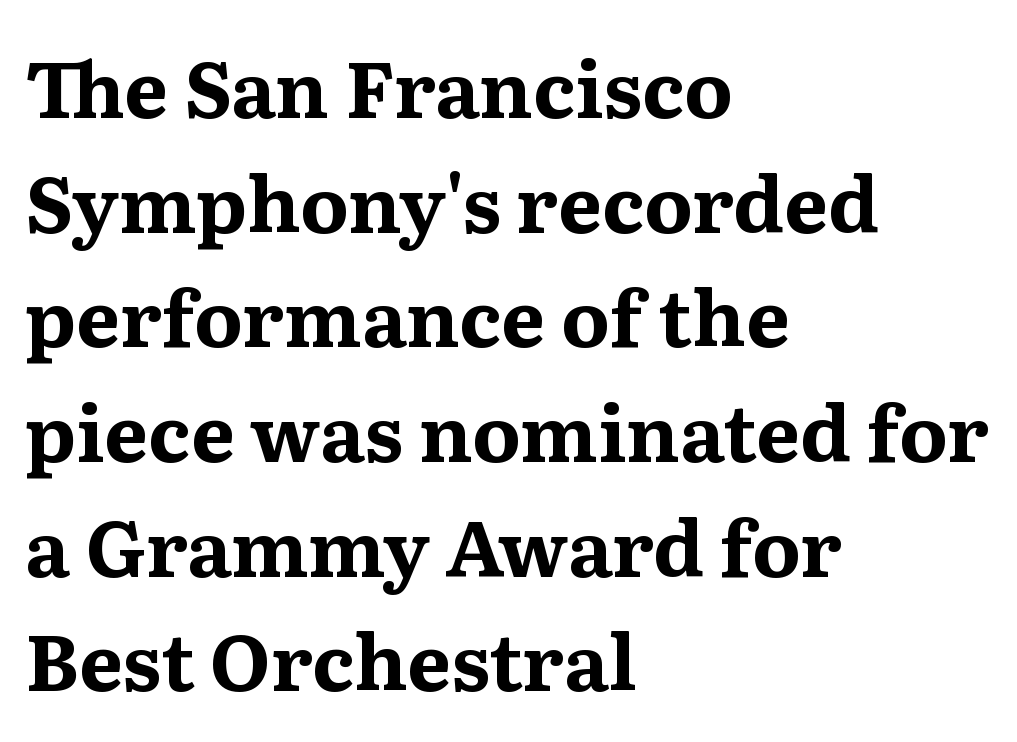
{"serif": "yes", "italic": "no", "bold": "yes", "weight": "bold", "width": "normal", "stroke_contrast": "medium", "x_height": "medium", "monospaced": "no", "underline": "no", "align": "left", "line_spacing": "normal", "line_spacing_ratio": 1.47, "letter_spacing": "normal", "letter_spacing_em": 0.0, "glyph_px": 78}
